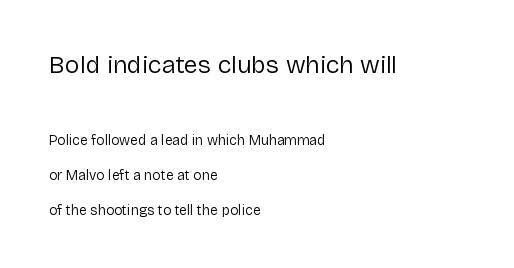
The image shows 25 px text type, upright; set left-aligned, loose line spacing (2.49x), normal letter spacing, not underlined; the first (top) block is 1.79x larger.
